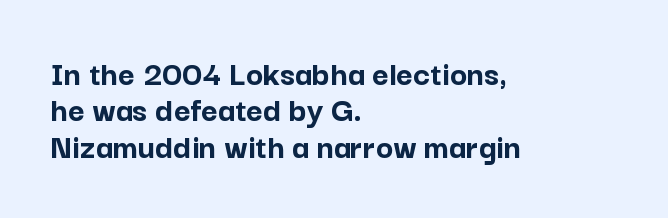
Q: Is the text bold? A: Yes.
Q: Is the text italic (slanted)? A: No, it is upright.
Q: Is the typeface a serif or a sans-serif typeface? A: Sans-serif.
Q: Is the text underlined? A: No.
Q: How is the paragraph aligned? A: Left-aligned.
Q: Is the spacing between letters normal or unusually wide? A: Normal.
Q: Is the spacing between lines tight, normal or loose? A: Tight.
Q: Width (condensed, normal, or wide)? A: Normal.
Q: Stroke contrast? A: Low.
Q: x-height? A: Medium.
Q: Monospaced? A: No.
